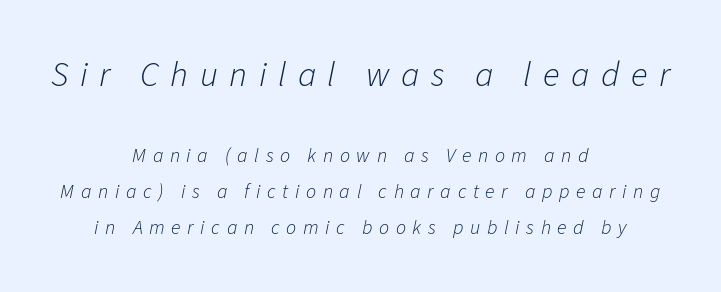
Q: Is the text bold? A: No.
Q: Is the text italic (slanted)? A: Yes, it leans right by about 11 degrees.
Q: Is the text underlined? A: No.
Q: How is the paragraph aligned? A: Centered.
Q: Is the spacing between letters normal or unusually wide? A: Unusually wide.
Q: Which block of text is set in a larger size, the first (top) or the second (bottom)? A: The first (top) one.
Q: Width (condensed, normal, or wide)? A: Normal.
Q: Stroke contrast? A: Low.
Q: x-height? A: Medium.
Q: Monospaced? A: No.
